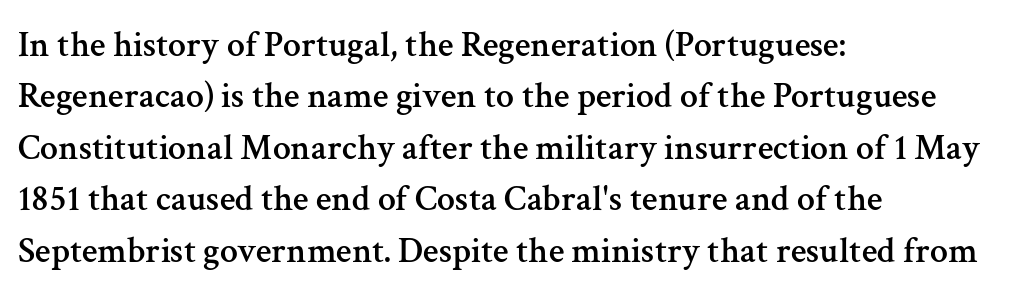
The image shows 36 px serif type, upright; set left-aligned, normal line spacing (1.43x), normal letter spacing, not underlined; medium stroke contrast and a medium x-height.
